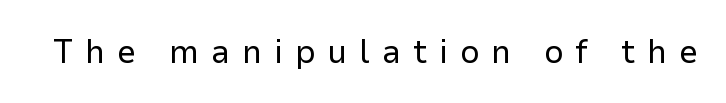
The image shows 34 px regular-weight sans-serif type, upright; set unusually wide letter spacing (+0.35 em), not underlined; low stroke contrast and a medium x-height.
